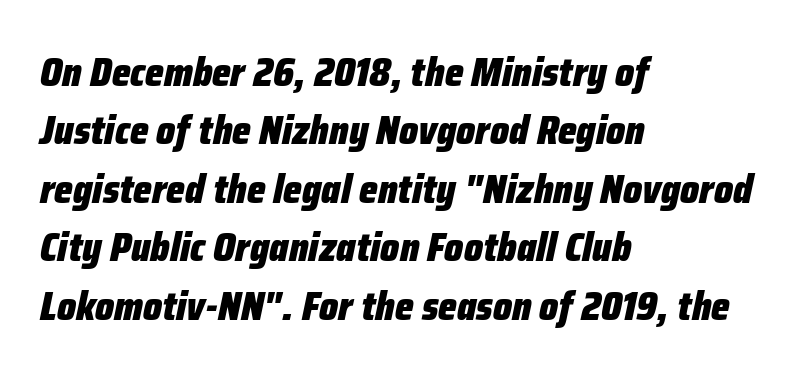
The image shows 40 px heavy, condensed type, italic (leaning right); set left-aligned, normal line spacing (1.46x), normal letter spacing, not underlined; low stroke contrast and a medium x-height.
